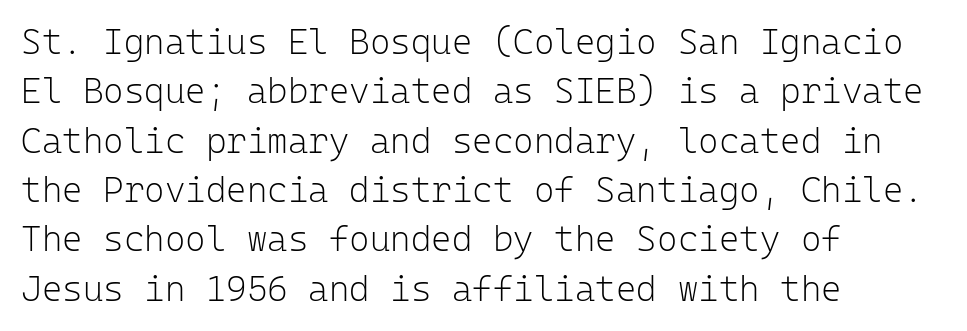
Looks like terminal output: every glyph gets an equal slot. The foot of each line stays bare and open. Unbolded letterforms with no extra heft. The text block is weighted toward the left margin, trailing off unevenly rightward. Typographically, this falls in the sans-serif category.
